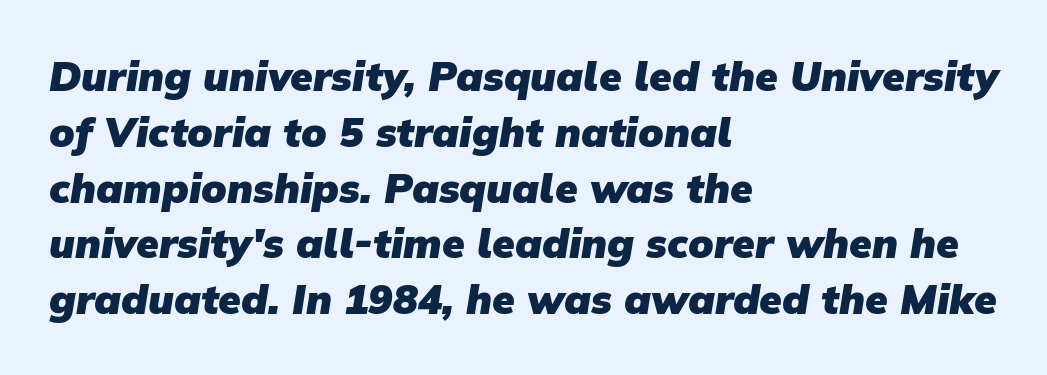
Unmarked baselines from the first word to the last. The rendering shows plain stroke endings on the letterforms — a sans-serif design. Vertically, the passage feels balanced, rows spaced as you'd expect. Every row of glyphs begins at an identical x-position on the left. The passage shown has conventional tracking throughout.
